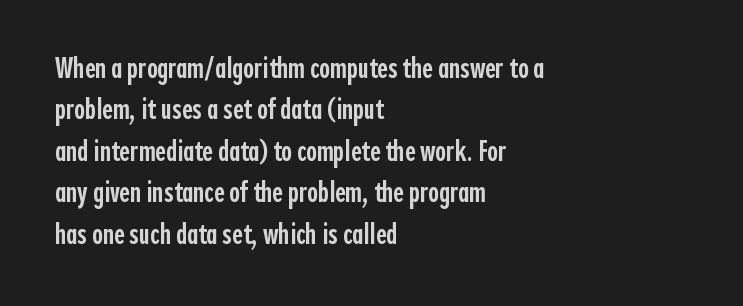
{"serif": "no", "italic": "no", "bold": "semi", "weight": "semibold", "width": "condensed", "x_height": "medium", "monospaced": "no", "underline": "no", "align": "left", "line_spacing": "normal", "line_spacing_ratio": 1.43, "letter_spacing": "normal", "letter_spacing_em": 0.0, "glyph_px": 29}
